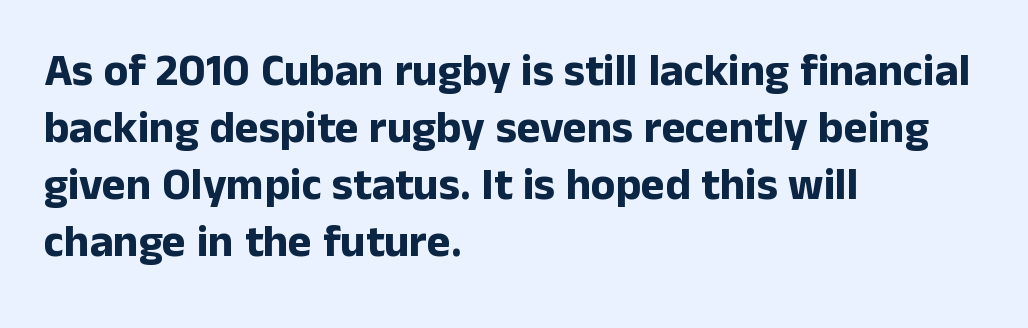
Each row of text sits above clean, open space. What weight is shown? A full bold with thick strokes. Typographically, this falls in the sans-serif category. Do the characters align in a grid? No, the font is proportional.
